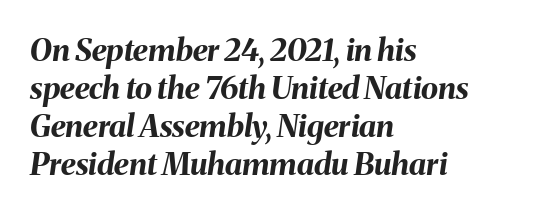
The image shows 31 px bold type, italic (leaning right); set left-aligned, line spacing 1.23x, normal letter spacing, not underlined; medium stroke contrast and a medium x-height.
